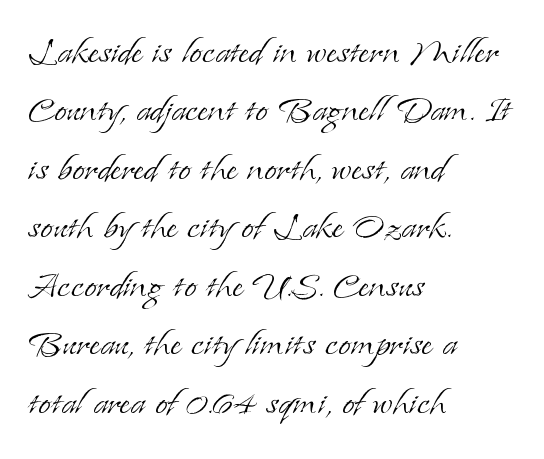
Glance below the letters and you will spot only blank space. How are the letters spaced? Ordinarily, with no added tracking. Think of a printed novel: that variable character pitch is what you see here. The passage shown is not bold in any degree.
